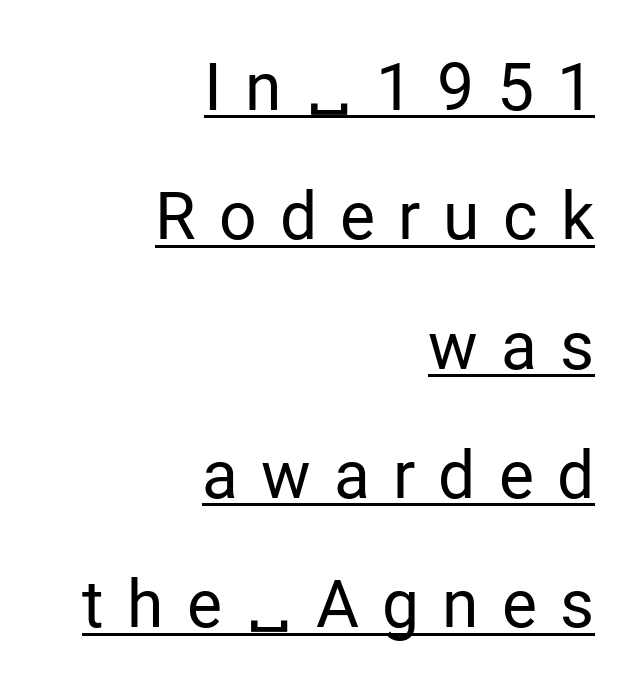
Q: Is the text bold? A: No.
Q: Is the text italic (slanted)? A: No, it is upright.
Q: Is the typeface a serif or a sans-serif typeface? A: Sans-serif.
Q: Is the text underlined? A: Yes.
Q: How is the paragraph aligned? A: Right-aligned.
Q: Is the spacing between letters normal or unusually wide? A: Unusually wide.
Q: Is the spacing between lines tight, normal or loose? A: Loose.
Q: Width (condensed, normal, or wide)? A: Normal.
Q: Stroke contrast? A: Low.
Q: x-height? A: Medium.
Q: Monospaced? A: No.
